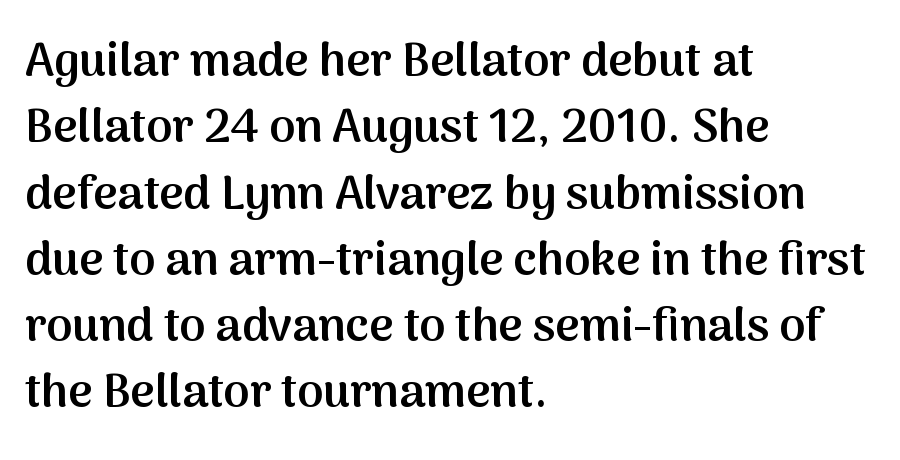
Q: Is the text bold? A: Semi-bold.
Q: Is the text italic (slanted)? A: No, it is upright.
Q: Is the typeface a serif or a sans-serif typeface? A: Sans-serif.
Q: Is the text underlined? A: No.
Q: How is the paragraph aligned? A: Left-aligned.
Q: Is the spacing between letters normal or unusually wide? A: Normal.
Q: Is the spacing between lines tight, normal or loose? A: Normal.
Q: Width (condensed, normal, or wide)? A: Normal.
Q: Stroke contrast? A: Medium.
Q: x-height? A: Medium.
Q: Monospaced? A: No.
